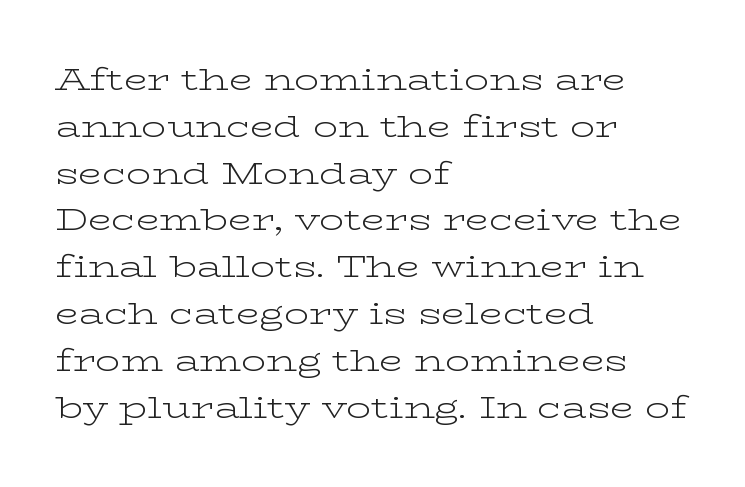
The image shows 31 px light, wide serif type, upright; set left-aligned, normal line spacing (1.51x), normal letter spacing, not underlined; low stroke contrast and a medium x-height.
